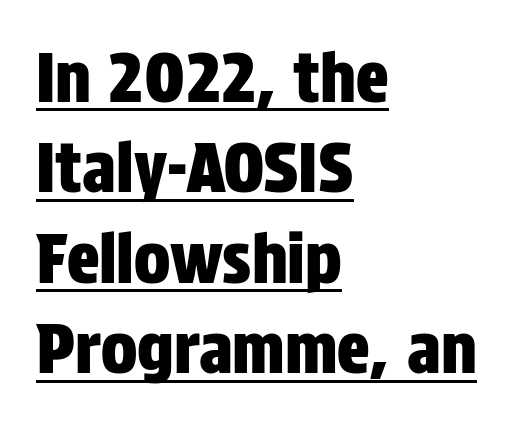
{"serif": "no", "italic": "no", "width": "condensed", "stroke_contrast": "low", "x_height": "large", "monospaced": "no", "underline": "yes", "align": "left", "line_spacing": "normal", "line_spacing_ratio": 1.33, "letter_spacing": "normal", "letter_spacing_em": 0.0, "glyph_px": 68}
